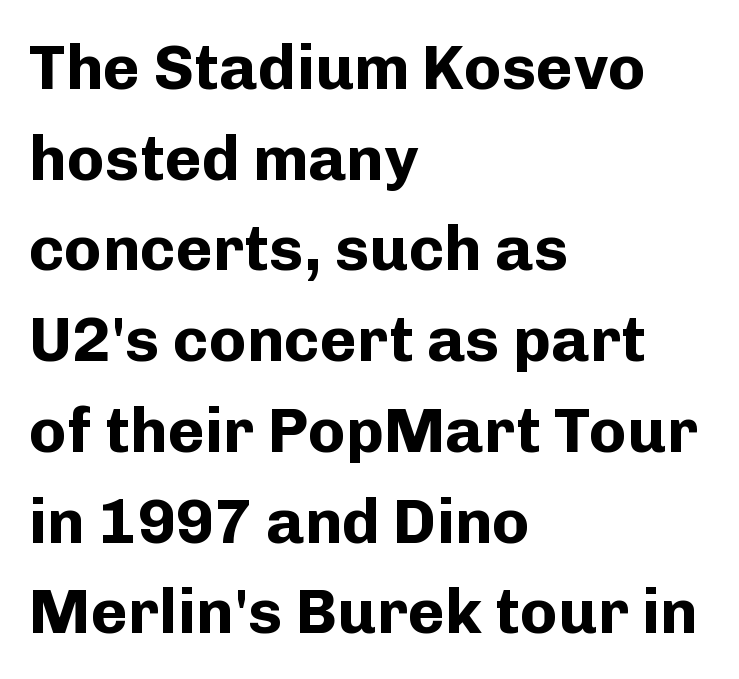
Q: Is the text bold? A: Yes.
Q: Is the text italic (slanted)? A: No, it is upright.
Q: Is the typeface a serif or a sans-serif typeface? A: Sans-serif.
Q: Is the text underlined? A: No.
Q: How is the paragraph aligned? A: Left-aligned.
Q: Is the spacing between letters normal or unusually wide? A: Normal.
Q: Is the spacing between lines tight, normal or loose? A: Normal.
Q: Width (condensed, normal, or wide)? A: Normal.
Q: Stroke contrast? A: Low.
Q: x-height? A: Medium.
Q: Monospaced? A: No.
